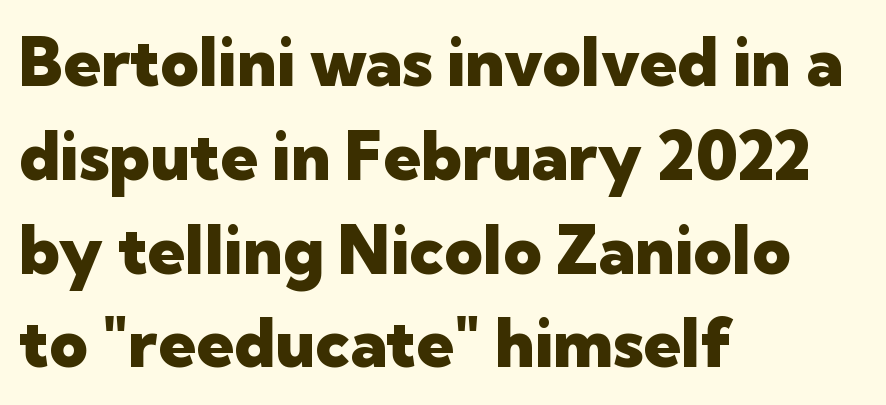
Q: Is the text bold? A: Yes.
Q: Is the text italic (slanted)? A: No, it is upright.
Q: Is the typeface a serif or a sans-serif typeface? A: Sans-serif.
Q: Is the text underlined? A: No.
Q: How is the paragraph aligned? A: Left-aligned.
Q: Is the spacing between letters normal or unusually wide? A: Normal.
Q: Is the spacing between lines tight, normal or loose? A: Normal.
Q: Width (condensed, normal, or wide)? A: Normal.
Q: Stroke contrast? A: Low.
Q: x-height? A: Medium.
Q: Monospaced? A: No.
